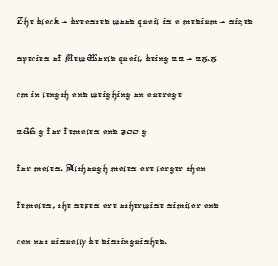
{"underline": "no", "align": "left", "line_spacing": "normal", "line_spacing_ratio": 1.47, "letter_spacing": "normal", "letter_spacing_em": 0.0, "glyph_px": 25}
